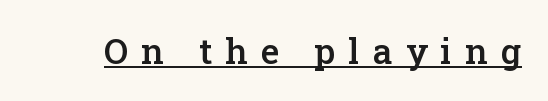
The image shows 35 px semibold serif type, upright; set unusually wide letter spacing (+0.38 em), underlined; low stroke contrast and a medium x-height.
